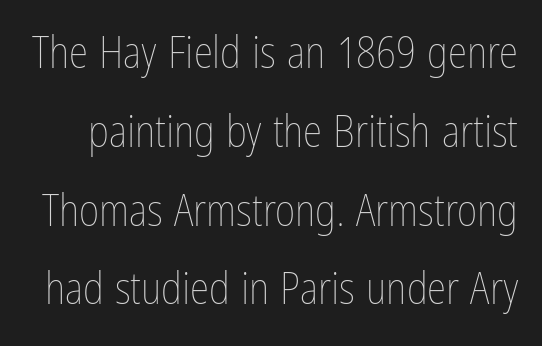
The image shows 44 px thin, condensed type, upright; set line spacing 1.79x, normal letter spacing, not underlined; low stroke contrast and a medium x-height.
